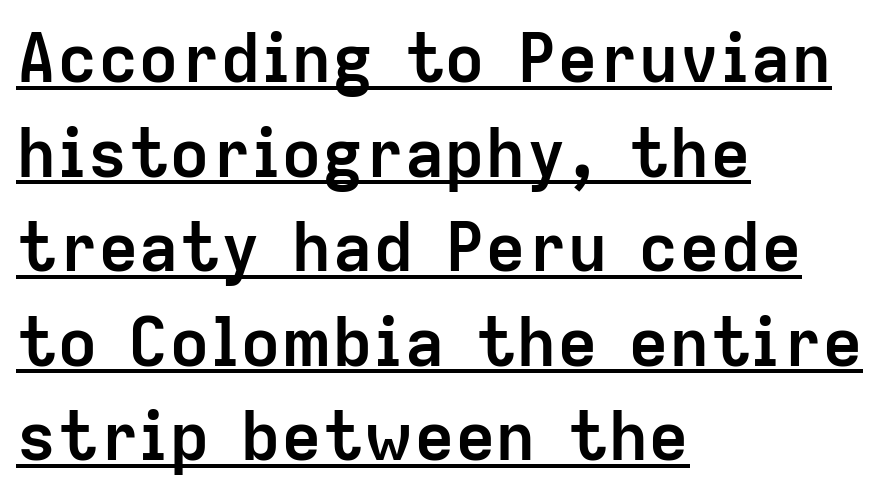
Q: Is the text bold? A: Yes.
Q: Is the text italic (slanted)? A: No, it is upright.
Q: Is the typeface a serif or a sans-serif typeface? A: Sans-serif.
Q: Is the text underlined? A: Yes.
Q: How is the paragraph aligned? A: Left-aligned.
Q: Is the spacing between letters normal or unusually wide? A: Normal.
Q: Is the spacing between lines tight, normal or loose? A: Normal.
Q: Width (condensed, normal, or wide)? A: Normal.
Q: Stroke contrast? A: Low.
Q: x-height? A: Medium.
Q: Monospaced? A: No.
